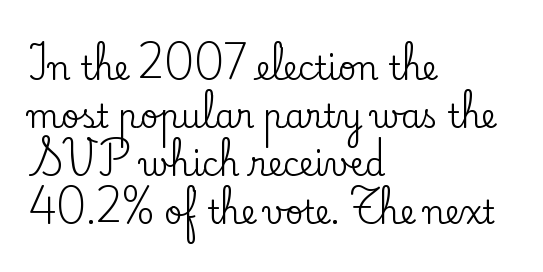
The paragraph has a hard left edge and a soft right edge. The rows are spaced the way most documents space them. Only glyphs here, with clear space below each row. The face used here is rendered with its standard letterfit.
